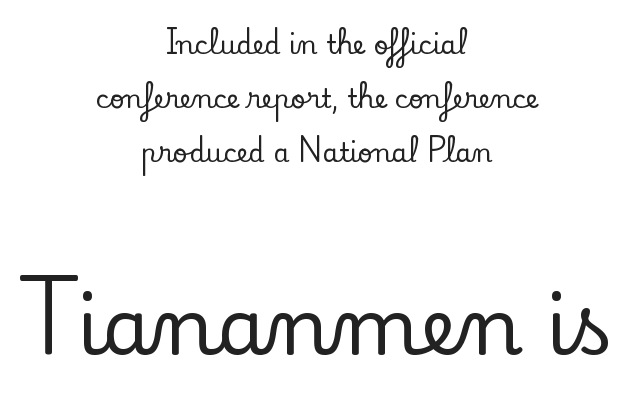
The image shows 79 px text type, upright; set centered, loose line spacing (2.07x), normal letter spacing, not underlined; the second (bottom) block is 3.04x larger; low stroke contrast and a small x-height.
